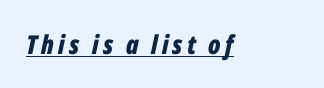
The image shows 26 px bold type, italic (leaning right); set underlined.
